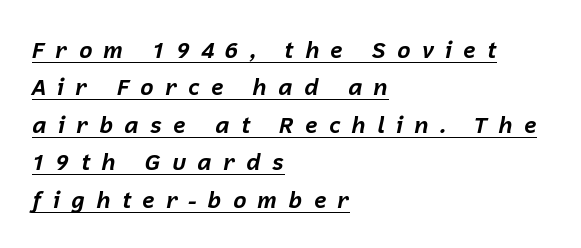
The image shows 23 px bold type, italic (leaning right); set left-aligned, normal line spacing (1.63x), unusually wide letter spacing (+0.47 em), underlined.
